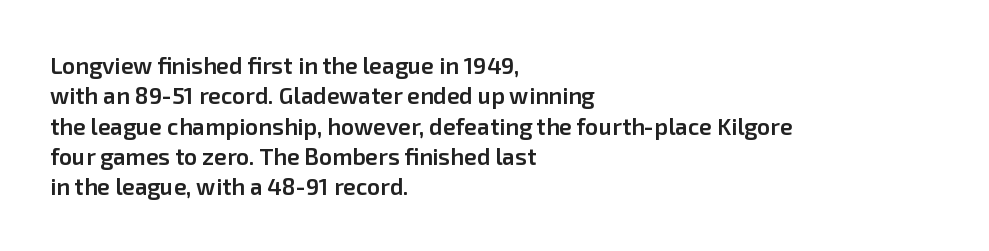
Q: Is the text bold? A: Semi-bold.
Q: Is the text italic (slanted)? A: No, it is upright.
Q: Is the text underlined? A: No.
Q: How is the paragraph aligned? A: Left-aligned.
Q: Is the spacing between letters normal or unusually wide? A: Normal.
Q: Is the spacing between lines tight, normal or loose? A: Normal.
